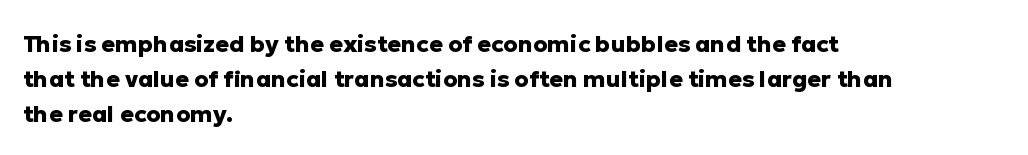
A normal amount of white space separates one row of letters from the next. The lines in this sample share a left origin and differ only in where they stop. Characters follow at the spacing the type designer built in. In terms of weight, the rendering is a true, heavy bold.
